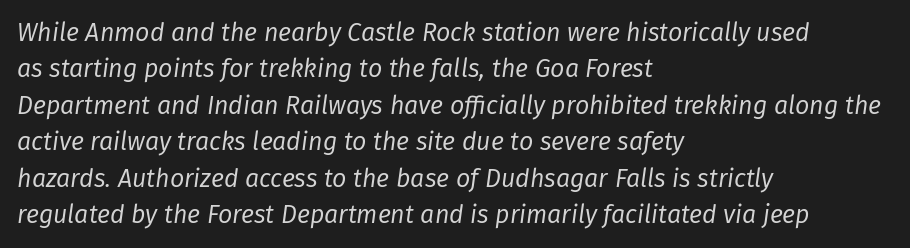
{"italic": "yes", "lean": "right", "slant_degrees": 8, "bold": "no", "underline": "no", "align": "left", "line_spacing": "normal", "line_spacing_ratio": 1.46, "letter_spacing": "normal", "letter_spacing_em": 0.0, "glyph_px": 25}
